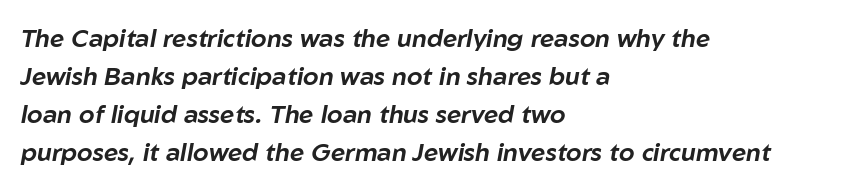
Q: Is the text italic (slanted)? A: Yes, it leans right by about 10 degrees.
Q: Is the text underlined? A: No.
Q: How is the paragraph aligned? A: Left-aligned.
Q: Is the spacing between letters normal or unusually wide? A: Normal.
Q: Is the spacing between lines tight, normal or loose? A: Normal.
